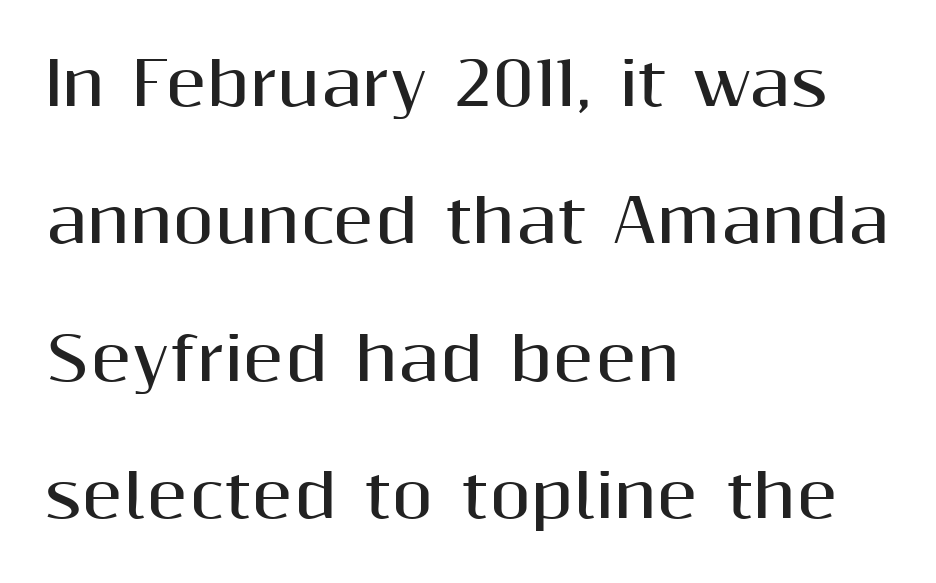
Tracking here is standard; glyphs follow each other at the usual distance. Clear beneath every line of the passage. The face used here is proportionally spaced, like ordinary book or web type. Is there much room between lines? Yes — plenty of vertical air separates them.
